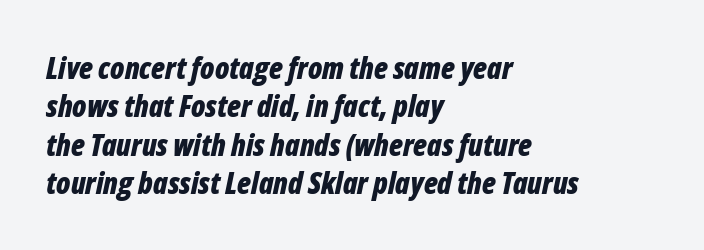
The image shows 30 px bold, condensed type, italic (leaning right); set left-aligned, normal line spacing (1.28x), normal letter spacing, not underlined; low stroke contrast and a medium x-height.
